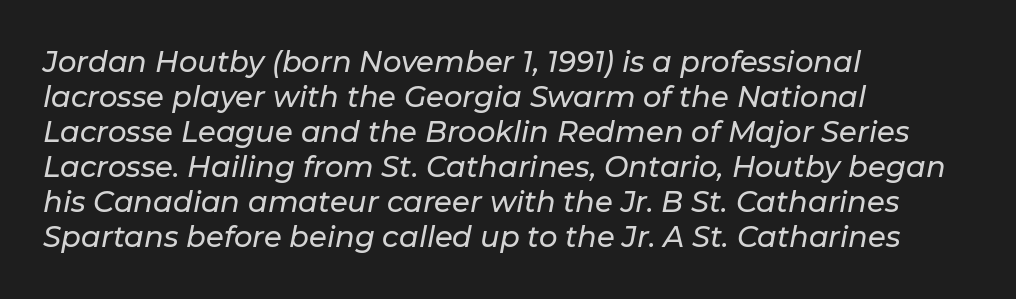
These lines are rendered in a variable-pitch font. Nobody touched the tracking dial on this one. The words here are not underlined. Where is the straight margin? On the left. Emphasis-style slanted type is in use.
